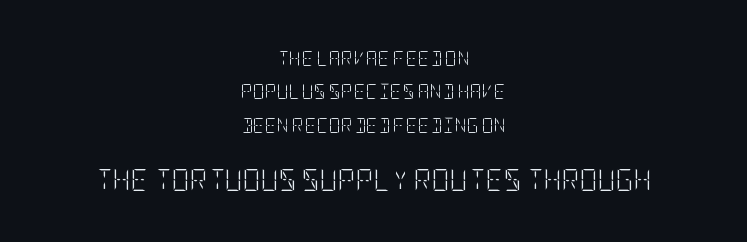
Q: Is the text bold? A: No.
Q: Is the text italic (slanted)? A: No, it is upright.
Q: Is the text underlined? A: No.
Q: How is the paragraph aligned? A: Centered.
Q: Is the spacing between letters normal or unusually wide? A: Normal.
Q: Is the spacing between lines tight, normal or loose? A: Loose.
Q: Which block of text is set in a larger size, the first (top) or the second (bottom)? A: The second (bottom) one.
